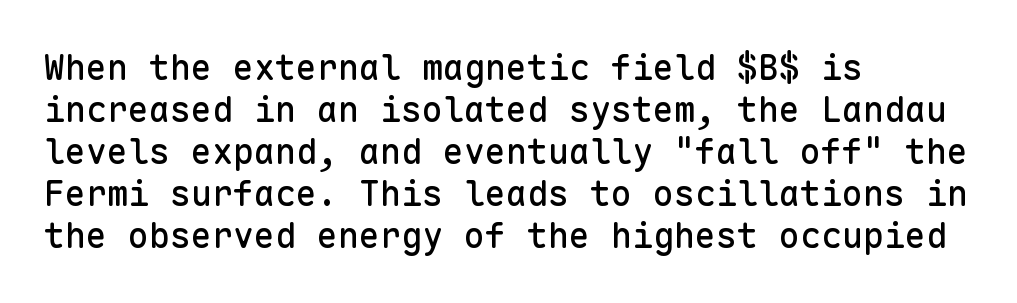
{"serif": "no", "italic": "no", "width": "normal", "stroke_contrast": "low", "x_height": "medium", "monospaced": "yes", "underline": "no", "align": "left", "line_spacing_ratio": 1.2, "letter_spacing": "normal", "letter_spacing_em": 0.0, "glyph_px": 35}
